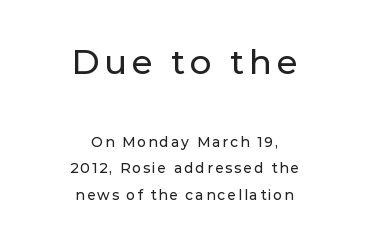
{"serif": "no", "italic": "no", "width": "normal", "stroke_contrast": "low", "x_height": "medium", "monospaced": "no", "underline": "no", "align": "center", "line_spacing": "loose", "line_spacing_ratio": 1.9, "larger_block": "first", "size_ratio": 2.43, "glyph_px": 34}
